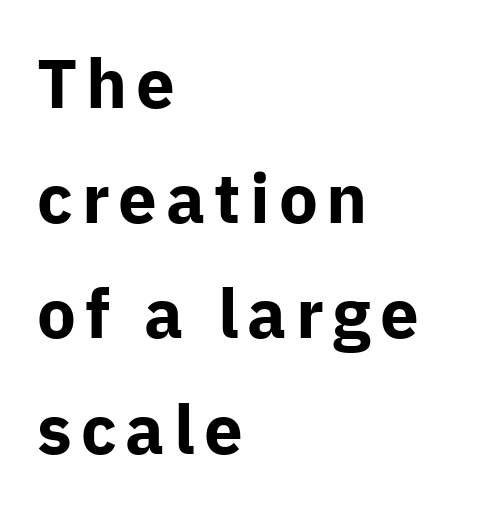
{"serif": "no", "italic": "no", "bold": "yes", "weight": "bold", "width": "normal", "stroke_contrast": "low", "x_height": "medium", "monospaced": "no", "underline": "no", "align": "left", "line_spacing": "normal", "line_spacing_ratio": 1.67, "glyph_px": 69}
